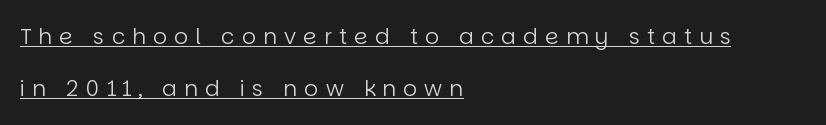
{"italic": "no", "bold": "no", "underline": "yes", "align": "left", "line_spacing": "loose", "line_spacing_ratio": 2.37, "letter_spacing": "wide", "letter_spacing_em": 0.32, "glyph_px": 22}
